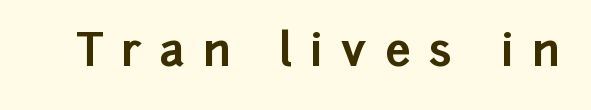
Weight check: bold — yes, fully. This is the regular roman posture of the typeface. Varying glyph widths throughout — classic text-font behaviour. The text was rendered using a sans face with plain stroke endings. Anything drawn beneath the words? Only blank space. The tracking jumps out immediately: characters are airy and widely separated.
